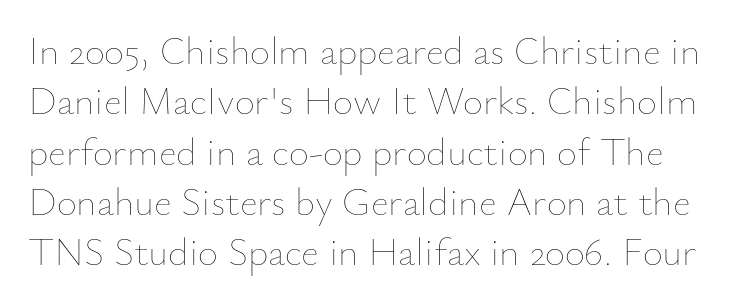
{"italic": "no", "bold": "no", "weight": "thin", "width": "normal", "stroke_contrast": "low", "x_height": "small", "monospaced": "no", "underline": "no", "line_spacing": "normal", "line_spacing_ratio": 1.29, "letter_spacing": "normal", "letter_spacing_em": 0.0, "glyph_px": 39}
